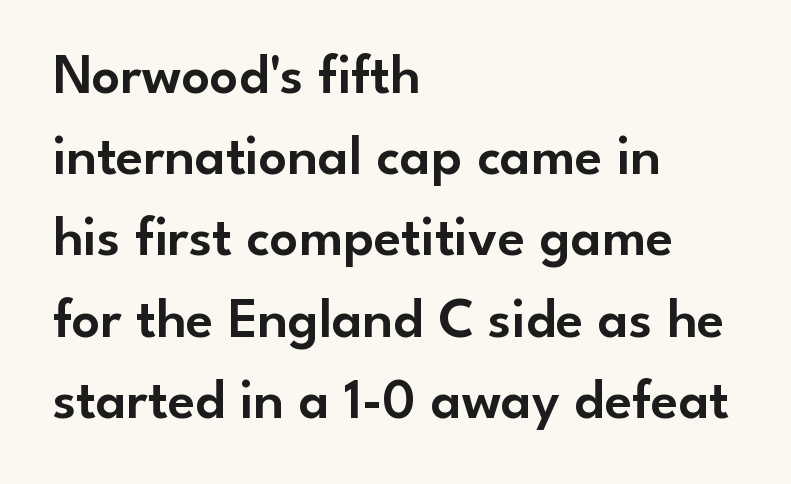
Q: Is the text italic (slanted)? A: No, it is upright.
Q: Is the typeface a serif or a sans-serif typeface? A: Sans-serif.
Q: Is the text underlined? A: No.
Q: How is the paragraph aligned? A: Left-aligned.
Q: Is the spacing between letters normal or unusually wide? A: Normal.
Q: Is the spacing between lines tight, normal or loose? A: Normal.
Q: Width (condensed, normal, or wide)? A: Normal.
Q: Stroke contrast? A: Low.
Q: x-height? A: Small.
Q: Monospaced? A: No.
